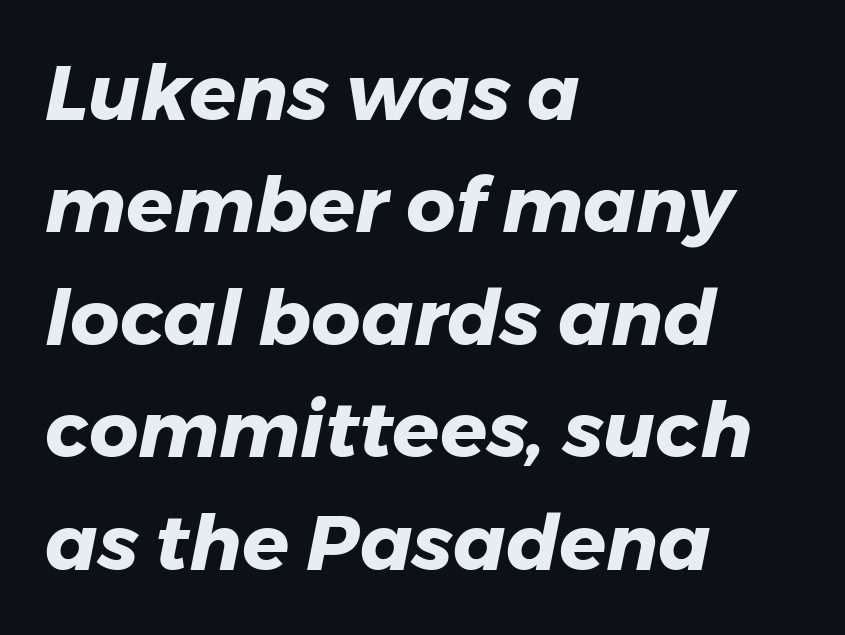
Q: Is the text bold? A: Yes.
Q: Is the text italic (slanted)? A: Yes, it leans right by about 11 degrees.
Q: Is the text underlined? A: No.
Q: How is the paragraph aligned? A: Left-aligned.
Q: Is the spacing between letters normal or unusually wide? A: Normal.
Q: Is the spacing between lines tight, normal or loose? A: Normal.
Q: Width (condensed, normal, or wide)? A: Normal.
Q: Stroke contrast? A: Low.
Q: x-height? A: Medium.
Q: Monospaced? A: No.
